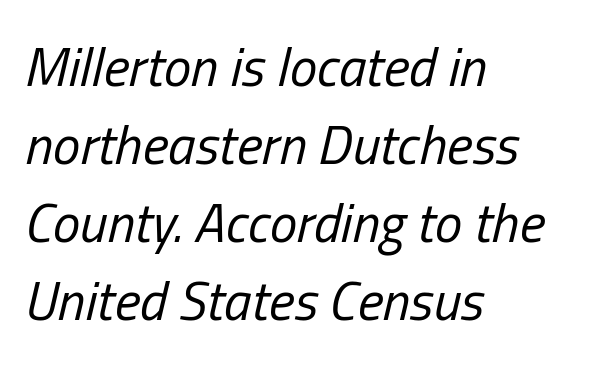
{"italic": "yes", "lean": "right", "slant_degrees": 13, "bold": "no", "weight": "regular", "width": "condensed", "stroke_contrast": "low", "x_height": "medium", "monospaced": "no", "underline": "no", "align": "left", "line_spacing": "normal", "line_spacing_ratio": 1.42, "letter_spacing": "normal", "letter_spacing_em": 0.0, "glyph_px": 55}
